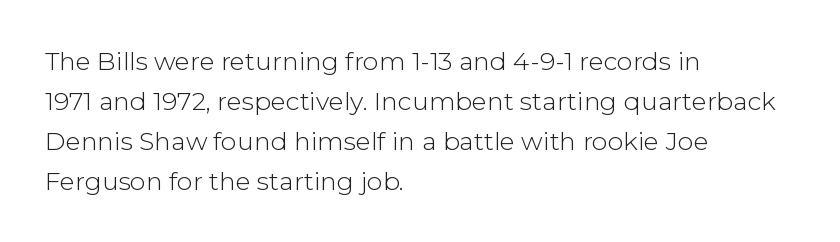
{"italic": "no", "bold": "no", "underline": "no", "align": "left", "line_spacing": "normal", "line_spacing_ratio": 1.6, "letter_spacing": "normal", "letter_spacing_em": 0.0, "glyph_px": 25}
